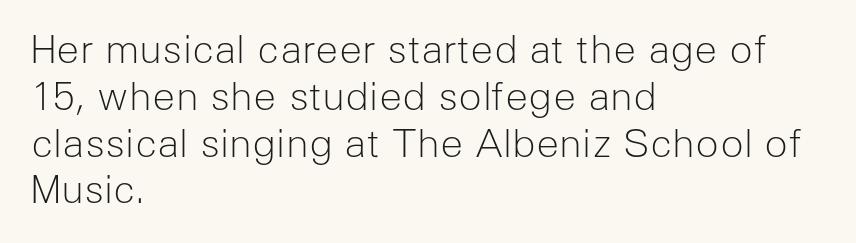
A roman cut, with each character standing at attention. Serif or sans? Sans — the stroke terminals are bare. The weight would be labelled regular, book, light, or lighter still. The baseline area is clear.
